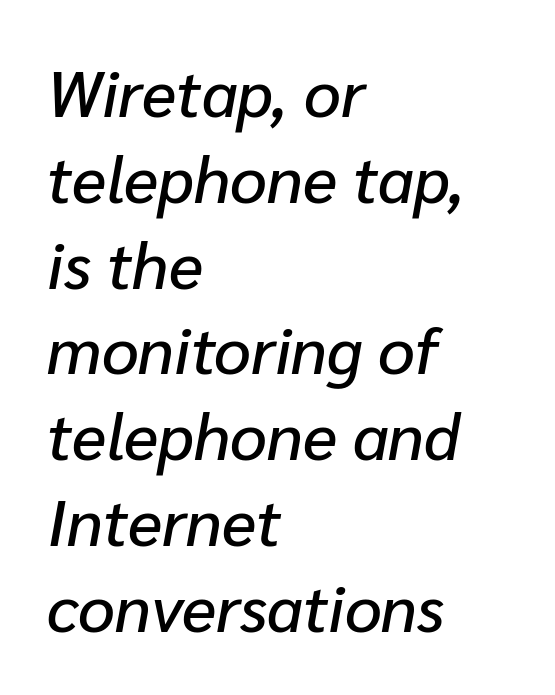
Layout note: lines flush left. Do the characters align in a grid? No, the font is proportional. The passage shown is not underscored anywhere. Notice how descenders clear the ascenders below comfortably — that's standard leading.
